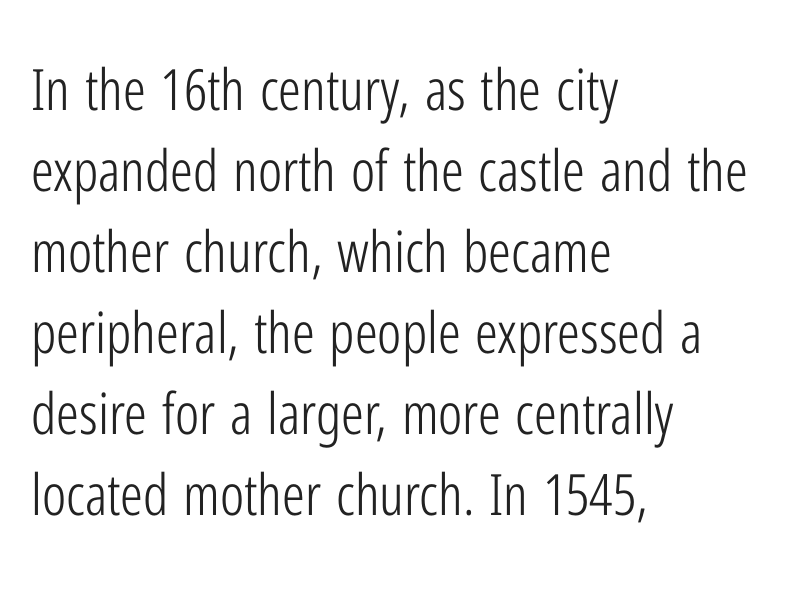
Q: Is the text bold? A: No.
Q: Is the text italic (slanted)? A: No, it is upright.
Q: Is the typeface a serif or a sans-serif typeface? A: Sans-serif.
Q: Is the text underlined? A: No.
Q: How is the paragraph aligned? A: Left-aligned.
Q: Is the spacing between letters normal or unusually wide? A: Normal.
Q: Is the spacing between lines tight, normal or loose? A: Normal.
Q: Width (condensed, normal, or wide)? A: Condensed.
Q: Stroke contrast? A: Low.
Q: x-height? A: Medium.
Q: Monospaced? A: No.
